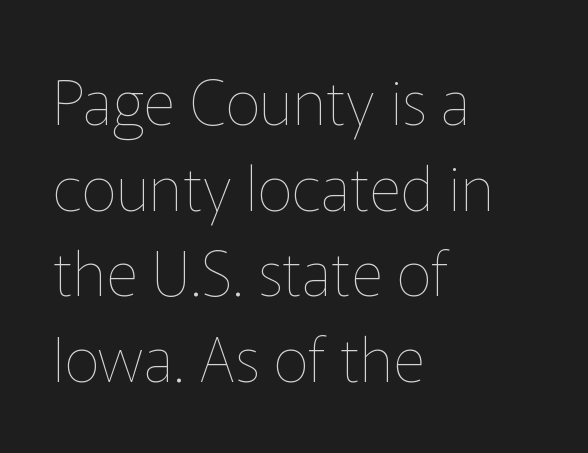
Q: Is the text bold? A: No.
Q: Is the text italic (slanted)? A: No, it is upright.
Q: Is the text underlined? A: No.
Q: How is the paragraph aligned? A: Left-aligned.
Q: Is the spacing between letters normal or unusually wide? A: Normal.
Q: Is the spacing between lines tight, normal or loose? A: Normal.
Q: Width (condensed, normal, or wide)? A: Normal.
Q: Stroke contrast? A: Low.
Q: x-height? A: Medium.
Q: Monospaced? A: No.
